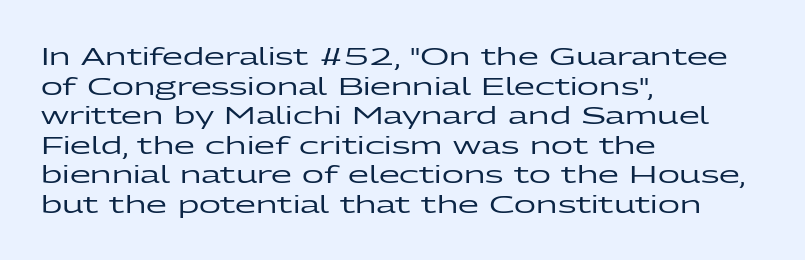
The rag falls on the right side of this text block. This sample uses an upright cut, with every glyph sitting square on the baseline. This sample uses plain, unmodified letter spacing. The strip under each line holds only bare page.
